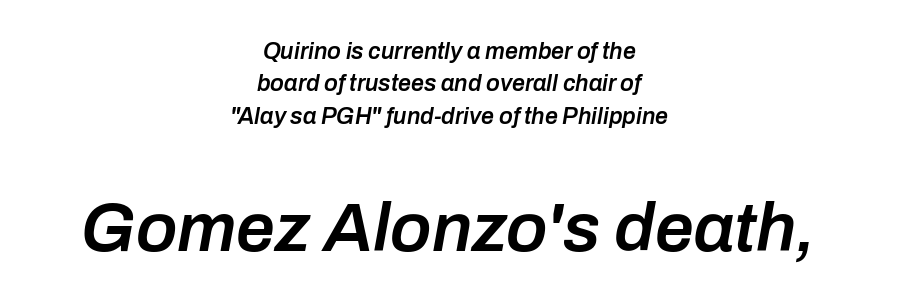
{"italic": "yes", "lean": "right", "slant_degrees": 10, "bold": "semi", "weight": "semibold", "width": "normal", "stroke_contrast": "low", "x_height": "medium", "monospaced": "no", "underline": "no", "align": "center", "line_spacing": "normal", "line_spacing_ratio": 1.41, "letter_spacing": "normal", "letter_spacing_em": 0.0, "larger_block": "second", "size_ratio": 3.0, "glyph_px": 69}
